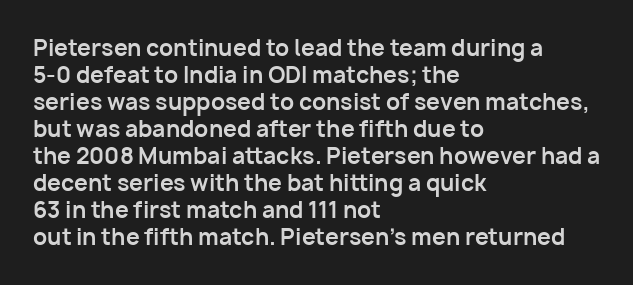
The image shows 22 px bold type, upright; set left-aligned, line spacing 1.23x, normal letter spacing, not underlined.
